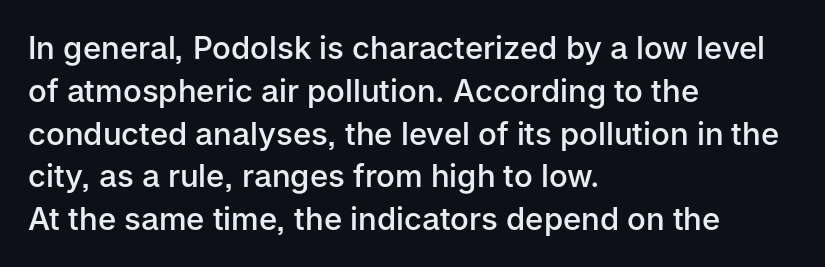
The image shows 31 px semibold sans-serif type, upright; set left-aligned, normal line spacing (1.38x), normal letter spacing, not underlined; low stroke contrast and a medium x-height.
